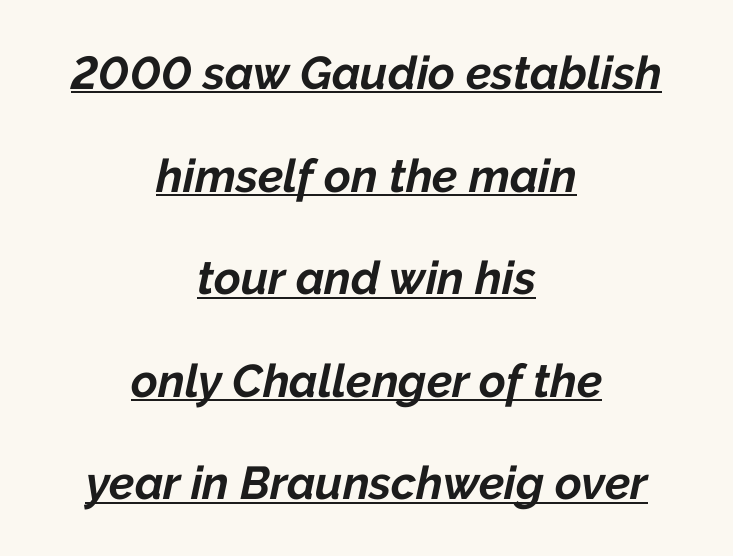
Horizontal bands of white between lines are thick stripes. The rendering uses natural spacing where letterforms have individual widths. Underline: present. Typesetter's note: full bold, strokes at maximum text heaviness. Every character sits at an angle, as italics do.
